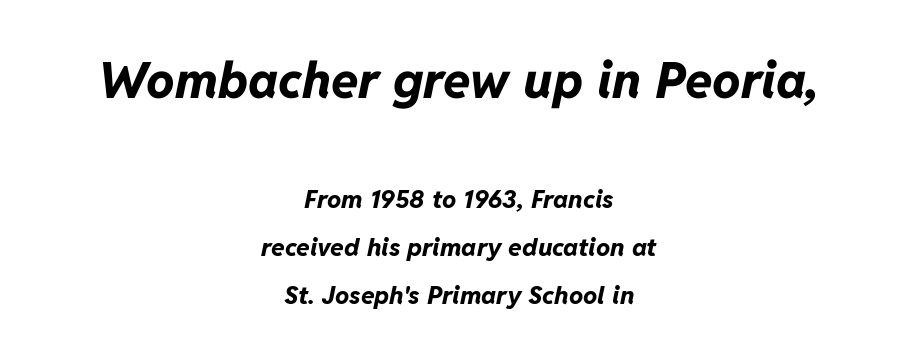
Reading down the column, the eye jumps a long way to each next line. A typesetter would call this zero additional tracking. Every row of glyphs is offset so its center matches the block's center. Compare the two chunks: the upper has the greater cap height. You can tell it's italic because the verticals aren't actually vertical. The glyphs are unaccompanied by any horizontal stroke below them.
